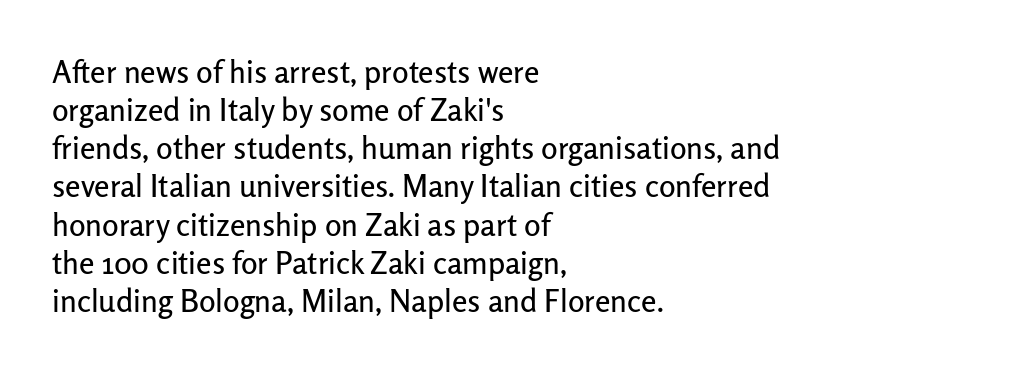
Q: Is the text italic (slanted)? A: No, it is upright.
Q: Is the typeface a serif or a sans-serif typeface? A: Sans-serif.
Q: Is the text underlined? A: No.
Q: How is the paragraph aligned? A: Left-aligned.
Q: Is the spacing between letters normal or unusually wide? A: Normal.
Q: Width (condensed, normal, or wide)? A: Normal.
Q: Stroke contrast? A: Low.
Q: x-height? A: Medium.
Q: Monospaced? A: No.
